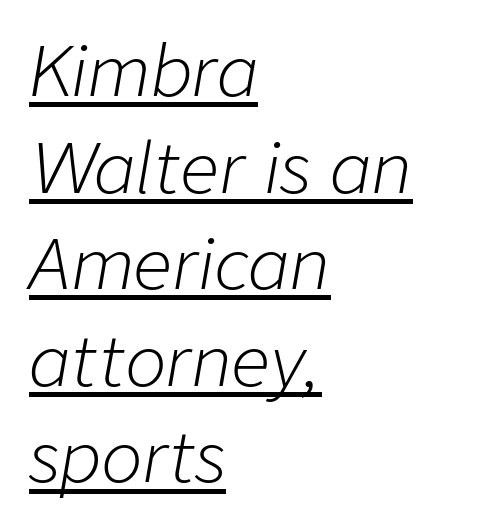
{"italic": "yes", "lean": "right", "slant_degrees": 9, "bold": "no", "weight": "light", "width": "normal", "stroke_contrast": "low", "x_height": "medium", "monospaced": "no", "underline": "yes", "align": "left", "line_spacing": "normal", "line_spacing_ratio": 1.4, "letter_spacing": "normal", "letter_spacing_em": 0.0, "glyph_px": 69}
